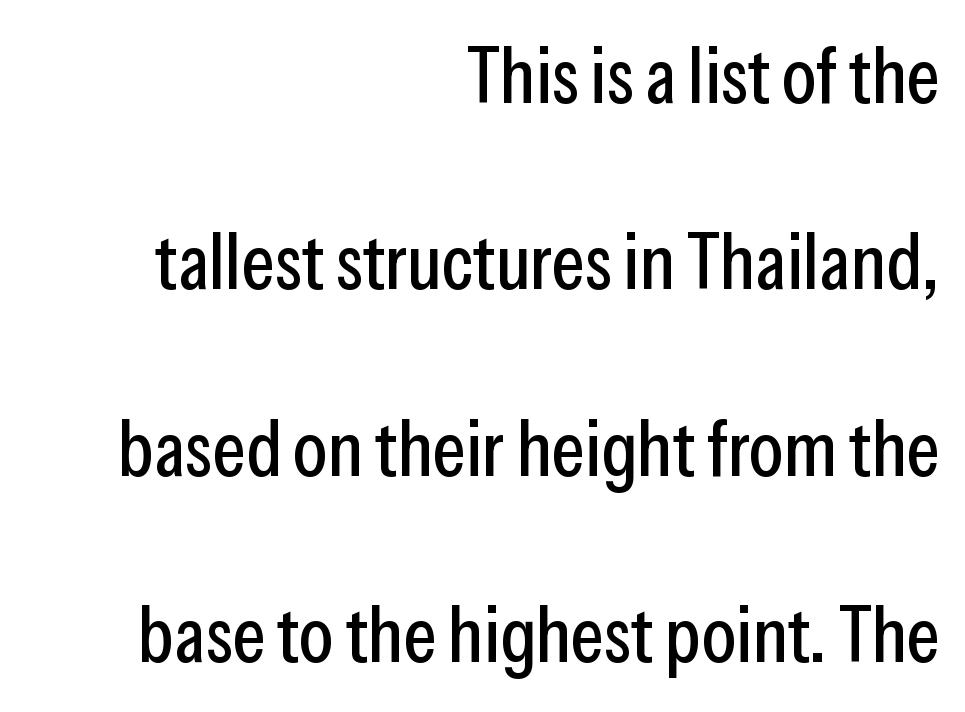
Check under the words: just untouched page. Font category for this specimen: sans-serif. The rag falls on the left side of this text block. Upright lettering throughout.
